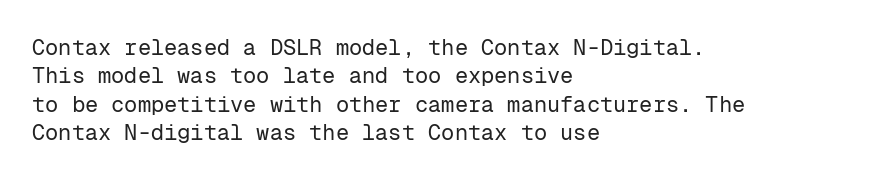
{"italic": "no", "bold": "no", "underline": "no", "align": "left", "line_spacing": "normal", "line_spacing_ratio": 1.29, "letter_spacing": "normal", "letter_spacing_em": 0.0, "glyph_px": 22}
